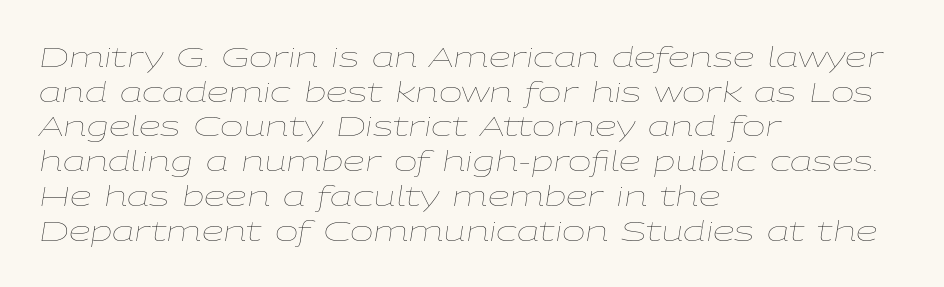
Q: Is the text bold? A: No.
Q: Is the text italic (slanted)? A: Yes, it leans right by about 9 degrees.
Q: Is the text underlined? A: No.
Q: How is the paragraph aligned? A: Left-aligned.
Q: Is the spacing between letters normal or unusually wide? A: Normal.
Q: Width (condensed, normal, or wide)? A: Wide.
Q: Stroke contrast? A: Low.
Q: x-height? A: Medium.
Q: Monospaced? A: No.
